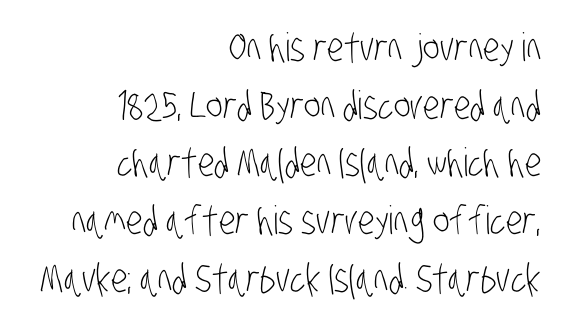
The image shows 39 px light, condensed sans-serif type; set right-aligned, normal line spacing (1.48x), normal letter spacing, not underlined; low stroke contrast and a large x-height.
